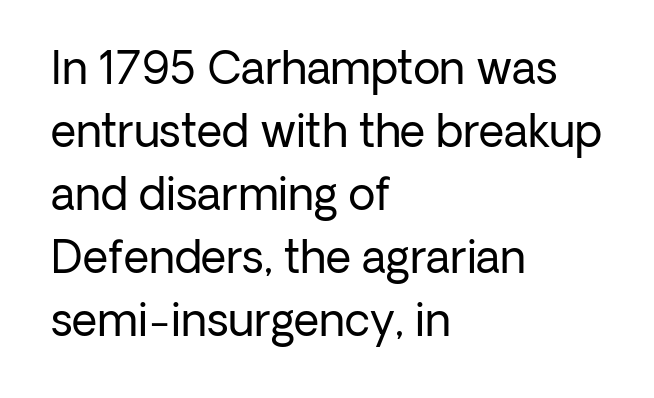
Q: Is the text bold? A: No.
Q: Is the text italic (slanted)? A: No, it is upright.
Q: Is the typeface a serif or a sans-serif typeface? A: Sans-serif.
Q: Is the text underlined? A: No.
Q: How is the paragraph aligned? A: Left-aligned.
Q: Is the spacing between letters normal or unusually wide? A: Normal.
Q: Is the spacing between lines tight, normal or loose? A: Normal.
Q: Width (condensed, normal, or wide)? A: Normal.
Q: Stroke contrast? A: Low.
Q: x-height? A: Medium.
Q: Monospaced? A: No.
